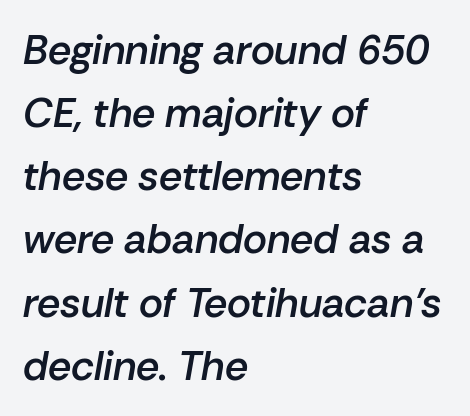
The image shows 41 px semibold type, italic (leaning right); set left-aligned, normal line spacing (1.54x), normal letter spacing, not underlined; low stroke contrast and a medium x-height.
